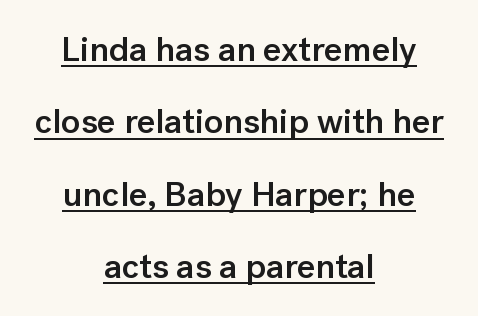
The image shows 35 px semibold sans-serif type, upright; set centered, loose line spacing (2.07x), normal letter spacing, underlined; low stroke contrast and a medium x-height.
